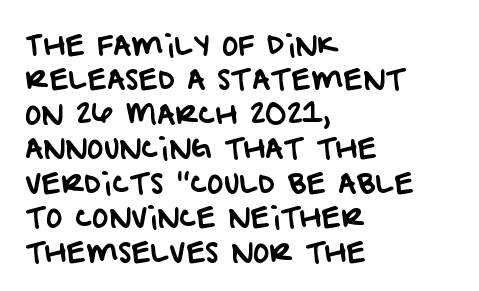
Unmarked baselines from the first word to the last. Layout note: lines flush left. Each letter's strokes conclude bluntly, with no projecting serifs. This sample uses plain, unmodified letter spacing. Is this a fixed-width face? No — the glyphs have proportional, varying widths.
